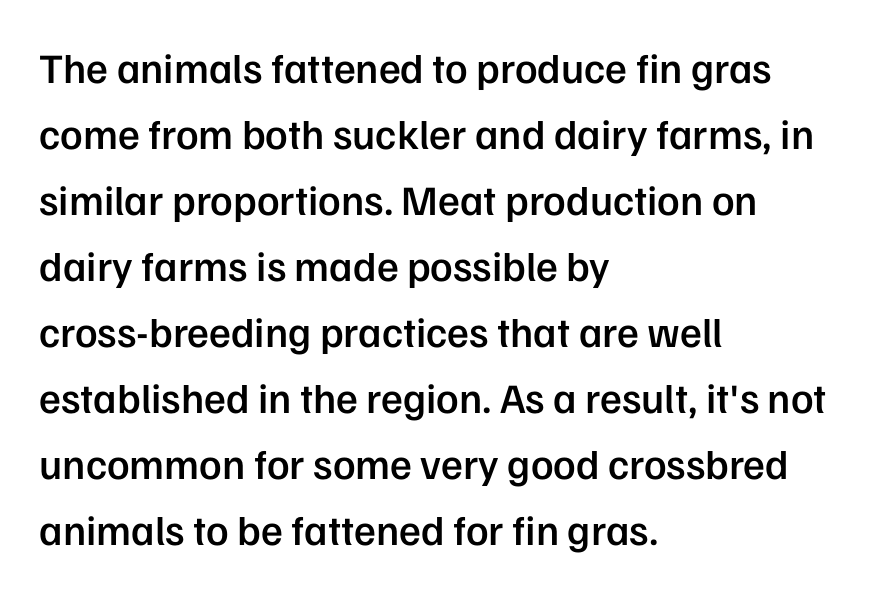
Glyph-to-glyph distance matches everyday printed text. Leading: standard. Note: no serifs on the glyphs. In CSS terms this would be text-align: left. Do the characters align in a grid? No, the font is proportional.
